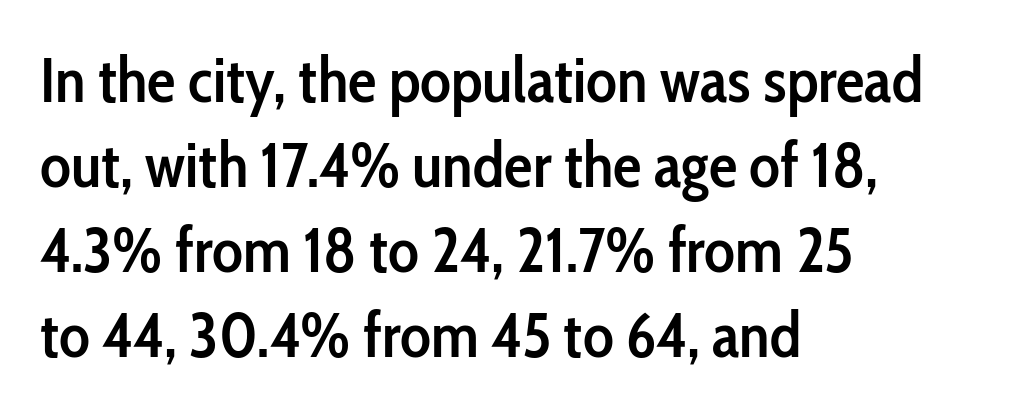
Q: Is the text bold? A: Semi-bold.
Q: Is the text italic (slanted)? A: No, it is upright.
Q: Is the typeface a serif or a sans-serif typeface? A: Sans-serif.
Q: Is the text underlined? A: No.
Q: How is the paragraph aligned? A: Left-aligned.
Q: Is the spacing between letters normal or unusually wide? A: Normal.
Q: Is the spacing between lines tight, normal or loose? A: Normal.
Q: Width (condensed, normal, or wide)? A: Condensed.
Q: Stroke contrast? A: Low.
Q: x-height? A: Medium.
Q: Monospaced? A: No.
